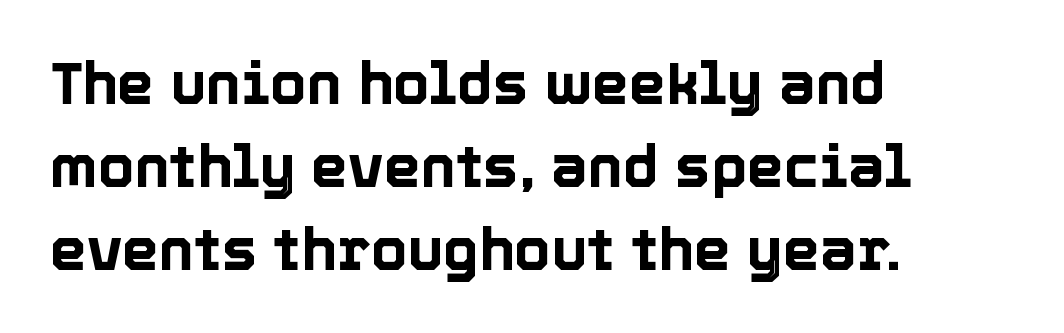
Q: Is the text italic (slanted)? A: No, it is upright.
Q: Is the text underlined? A: No.
Q: How is the paragraph aligned? A: Left-aligned.
Q: Is the spacing between letters normal or unusually wide? A: Normal.
Q: Is the spacing between lines tight, normal or loose? A: Normal.
Q: Width (condensed, normal, or wide)? A: Normal.
Q: x-height? A: Medium.
Q: Monospaced? A: No.
